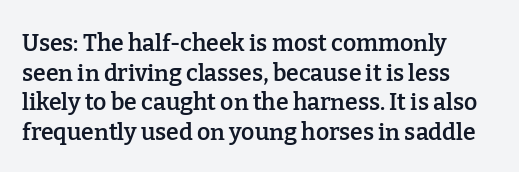
Q: Is the text bold? A: Semi-bold.
Q: Is the text italic (slanted)? A: No, it is upright.
Q: Is the text underlined? A: No.
Q: How is the paragraph aligned? A: Left-aligned.
Q: Is the spacing between letters normal or unusually wide? A: Normal.
Q: Is the spacing between lines tight, normal or loose? A: Normal.
